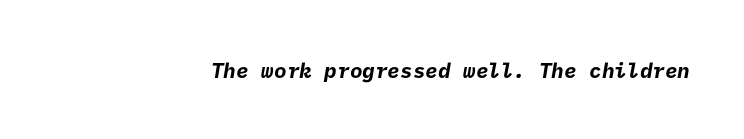
Q: Is the text bold? A: Yes.
Q: Is the text underlined? A: No.
Q: Is the spacing between letters normal or unusually wide? A: Normal.
